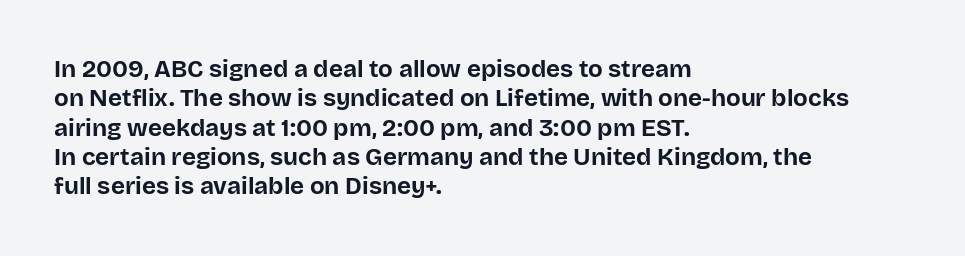
Check the space under the baseline: it is left empty. Words appear dense and cohesive because spacing is normal. Summary of weight: heavy, a full bold. Caption: multi-line text, flush left, ragged right.
